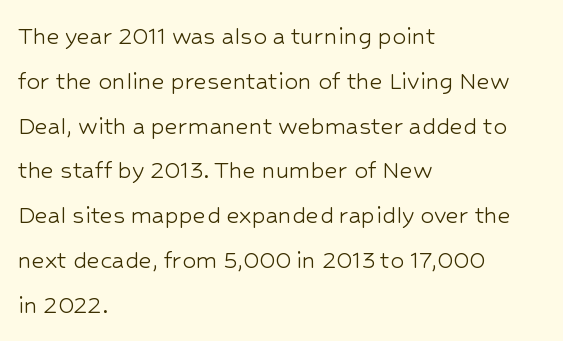
{"serif": "no", "italic": "no", "bold": "no", "weight": "light", "width": "normal", "stroke_contrast": "low", "x_height": "medium", "monospaced": "no", "underline": "no", "align": "left", "line_spacing": "normal", "line_spacing_ratio": 1.6, "letter_spacing": "normal", "letter_spacing_em": 0.0, "glyph_px": 28}
